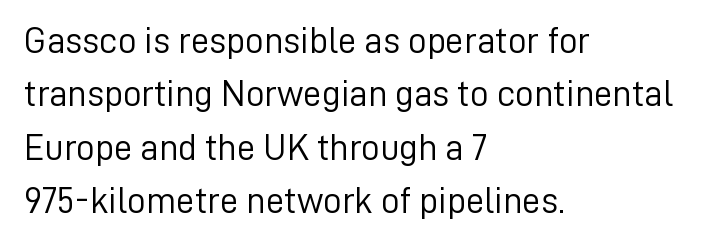
The image shows 37 px light sans-serif type, upright; set left-aligned, normal line spacing (1.44x), normal letter spacing, not underlined; low stroke contrast and a medium x-height.
